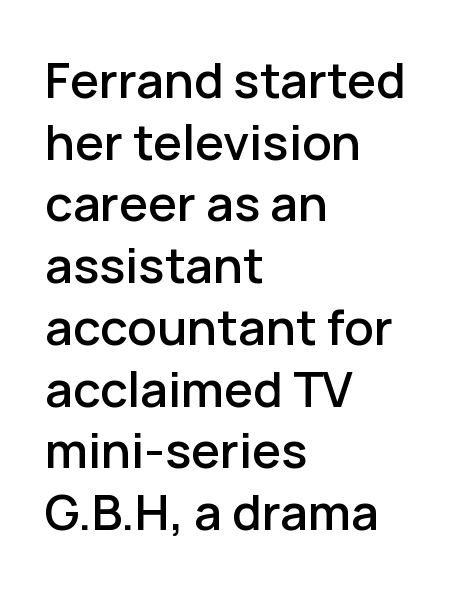
Each word holds together tightly as a unit, with standard inter-letter gaps. Here the designer chose a conventional face with non-uniform glyph widths. Check the space under the baseline: it is left empty. Serifs: no, the terminals of the letterforms are clean. The typesetter chose a ragged-right arrangement here.
